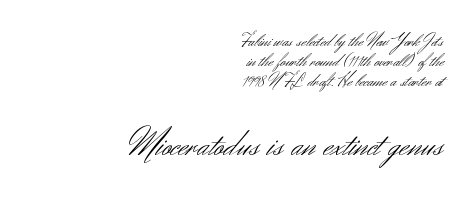
Q: Is the text bold? A: No.
Q: Is the text italic (slanted)? A: Yes.
Q: Is the typeface a serif or a sans-serif typeface? A: Sans-serif.
Q: Is the text underlined? A: No.
Q: How is the paragraph aligned? A: Right-aligned.
Q: Is the spacing between letters normal or unusually wide? A: Normal.
Q: Is the spacing between lines tight, normal or loose? A: Tight.
Q: Which block of text is set in a larger size, the first (top) or the second (bottom)? A: The second (bottom) one.
Q: Width (condensed, normal, or wide)? A: Normal.
Q: Stroke contrast? A: Medium.
Q: x-height? A: Small.
Q: Monospaced? A: No.
